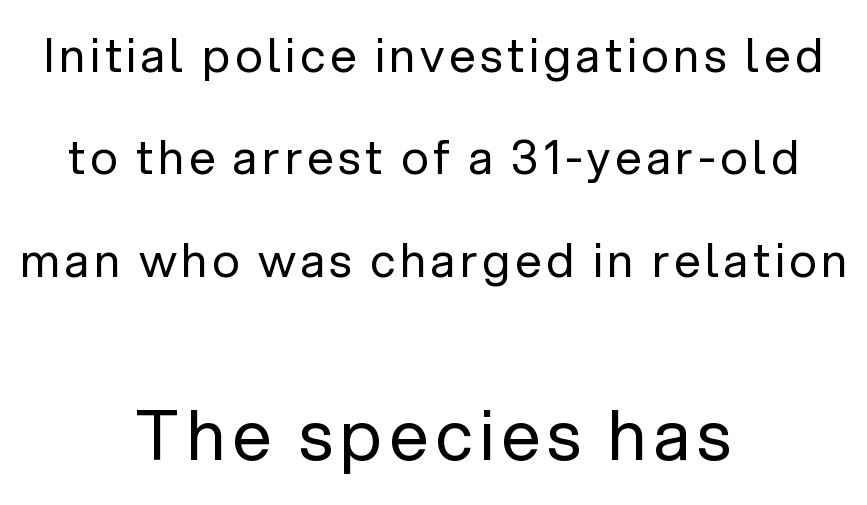
The paragraph has two soft edges and a firm central axis. The designer went with a sans here, leaving each stem footless. Type without underlining. Here the designer chose a conventional face with non-uniform glyph widths. In terms of leading, this rendering errs on the spacious side.
